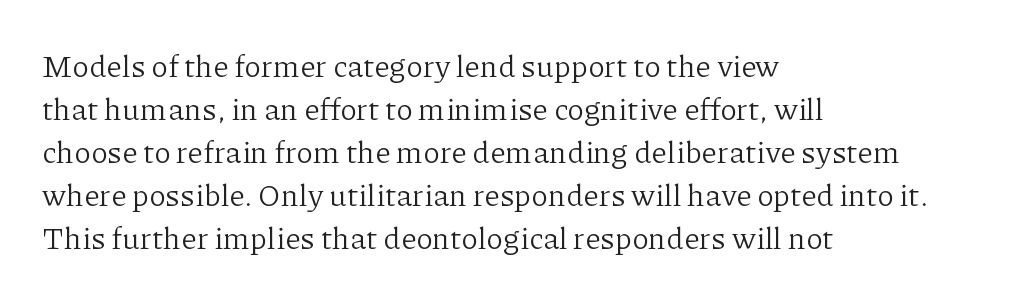
{"serif": "yes", "italic": "no", "bold": "no", "weight": "light", "width": "normal", "stroke_contrast": "low", "x_height": "medium", "monospaced": "no", "underline": "no", "align": "left", "line_spacing": "normal", "line_spacing_ratio": 1.39, "letter_spacing": "normal", "letter_spacing_em": 0.0, "glyph_px": 31}
